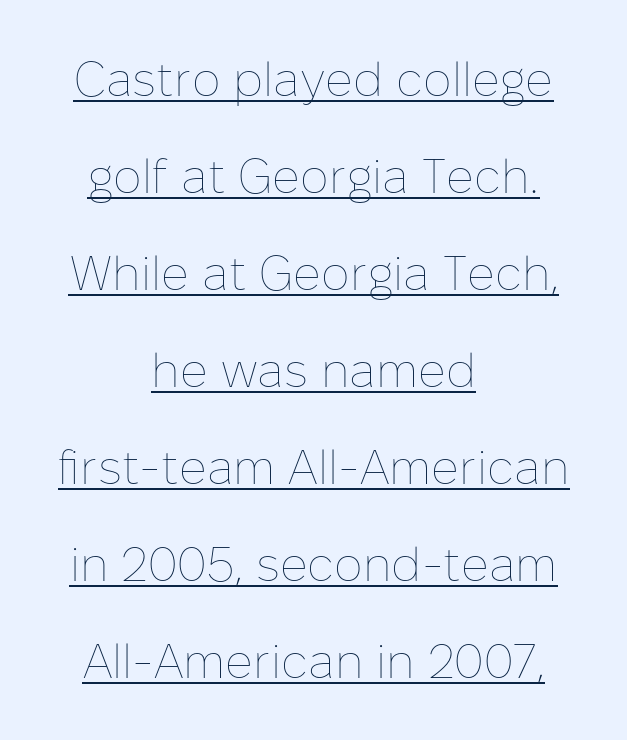
Airy leading. The type sits square on the baseline with zero lean. Honestly, the letter spacing is just normal — you wouldn't notice it. Each letter keeps its own natural width here, so spacing adapts to shape. Letters have the restrained weight of plain body copy at most.
